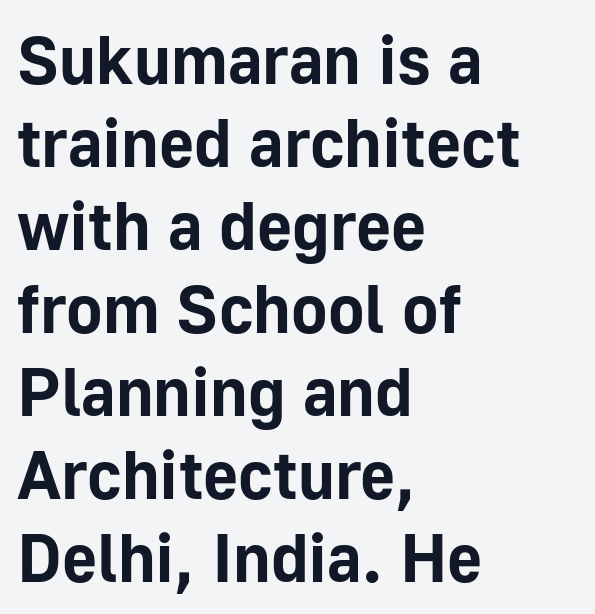
The image shows 68 px bold sans-serif type, upright; set left-aligned, line spacing 1.22x, normal letter spacing, not underlined; low stroke contrast and a medium x-height.
